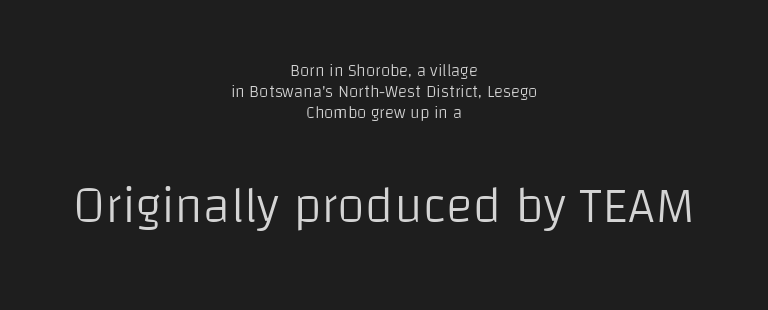
The image shows 51 px light sans-serif type, upright; set centered, line spacing 1.24x, normal letter spacing, not underlined; the second (bottom) block is 3.0x larger; low stroke contrast and a large x-height.
